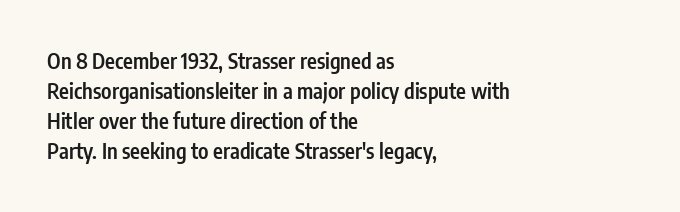
{"italic": "no", "bold": "semi", "underline": "no", "align": "left", "line_spacing": "normal", "line_spacing_ratio": 1.43, "letter_spacing": "normal", "letter_spacing_em": 0.0, "glyph_px": 21}
